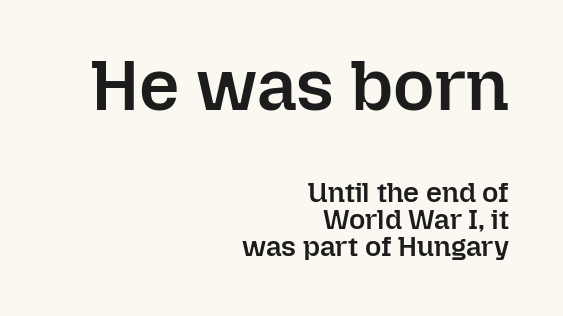
The image shows 71 px semibold type, upright; set right-aligned, tight line spacing (0.96x), normal letter spacing, not underlined; the first (top) block is 2.54x larger; low stroke contrast and a medium x-height.
